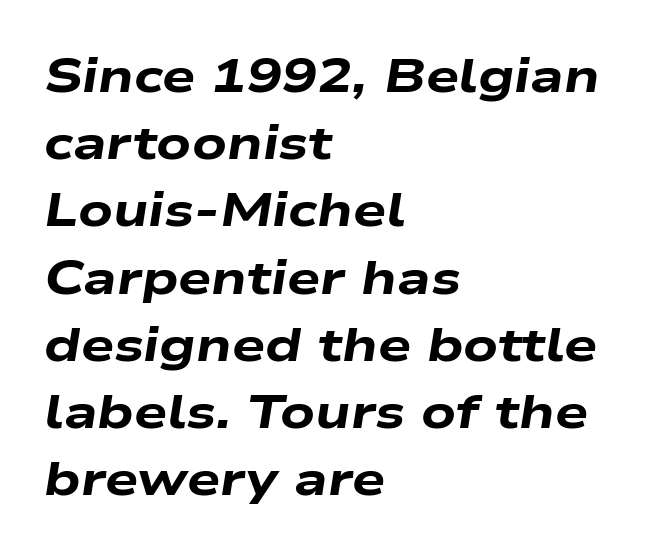
These lines are set flush left with a ragged right edge. These lines were composed using italics. Here the designer chose a conventional face with non-uniform glyph widths. Just letters on the line, the space beneath them empty. The passage shown is emphatically bold. Vertically, the passage feels balanced, rows spaced as you'd expect.
